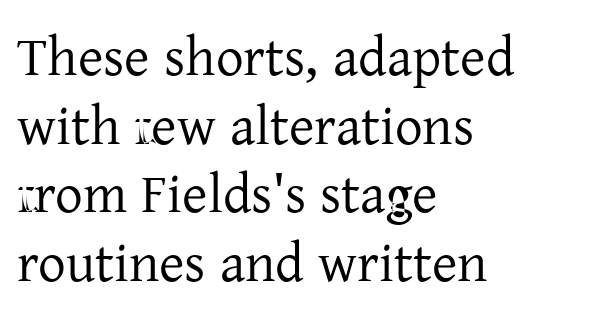
The image shows 55 px regular-weight serif type, upright; set left-aligned, normal line spacing (1.25x), normal letter spacing, not underlined; low stroke contrast and a medium x-height.
